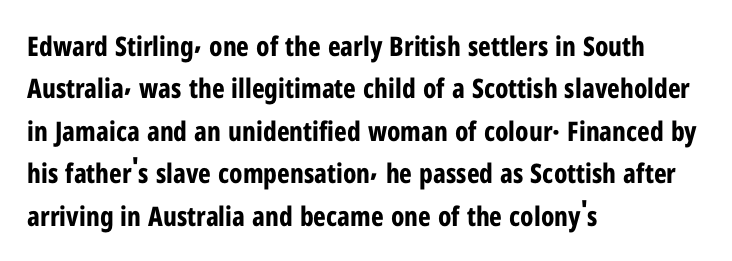
{"italic": "no", "bold": "yes", "underline": "no", "align": "left", "line_spacing": "normal", "line_spacing_ratio": 1.57, "letter_spacing": "normal", "letter_spacing_em": 0.0, "glyph_px": 27}
